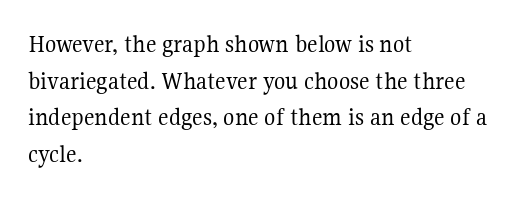
The image shows 26 px text type, upright; set left-aligned, normal line spacing (1.41x), normal letter spacing, not underlined.
